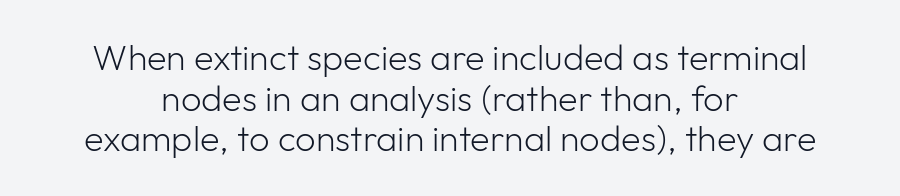
{"serif": "no", "italic": "no", "bold": "no", "weight": "light", "width": "normal", "stroke_contrast": "low", "x_height": "medium", "monospaced": "no", "underline": "no", "align": "center", "line_spacing": "tight", "line_spacing_ratio": 1.13, "letter_spacing": "normal", "letter_spacing_em": 0.0, "glyph_px": 36}
